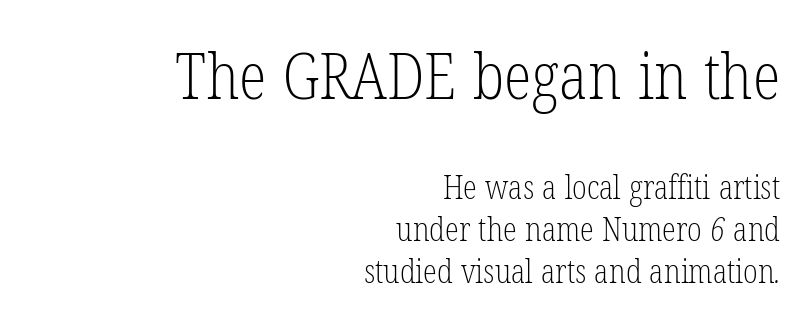
Q: Is the text bold? A: No.
Q: Is the typeface a serif or a sans-serif typeface? A: Serif.
Q: Is the text underlined? A: No.
Q: How is the paragraph aligned? A: Right-aligned.
Q: Is the spacing between letters normal or unusually wide? A: Normal.
Q: Is the spacing between lines tight, normal or loose? A: Normal.
Q: Which block of text is set in a larger size, the first (top) or the second (bottom)? A: The first (top) one.
Q: Width (condensed, normal, or wide)? A: Condensed.
Q: Stroke contrast? A: Low.
Q: x-height? A: Medium.
Q: Monospaced? A: No.
